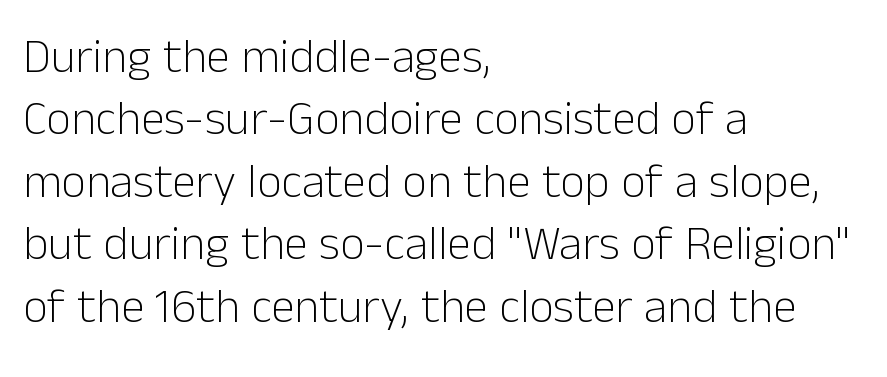
Nothing unusual about the tracking: characters are spaced as the font intends. Note: no serifs on the glyphs. The lines sit at an ordinary, default distance from one another. In CSS terms this would be text-align: left. The face used here is proportionally spaced, like ordinary book or web type.
